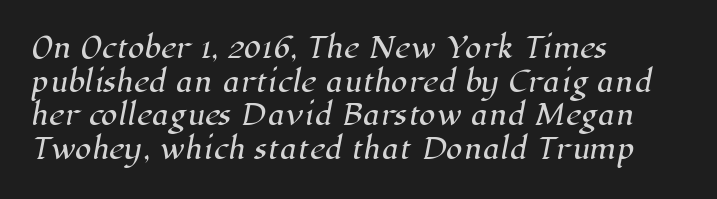
Q: Is the text underlined? A: No.
Q: How is the paragraph aligned? A: Left-aligned.
Q: Is the spacing between letters normal or unusually wide? A: Normal.
Q: Is the spacing between lines tight, normal or loose? A: Normal.
